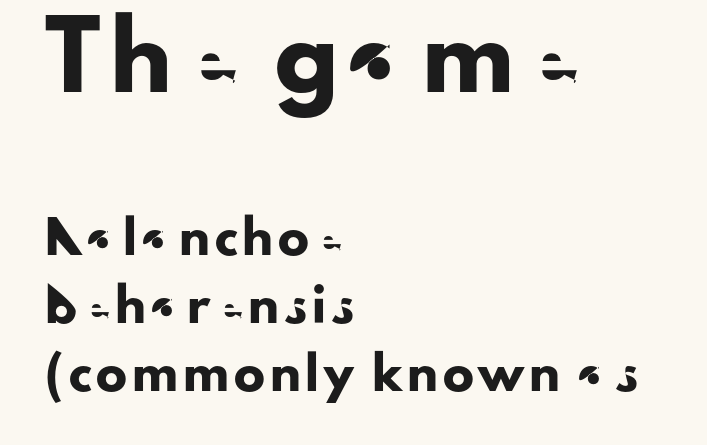
Does the copy run flush right? No — it runs flush left. Upright lettering throughout. Anything drawn beneath the words? Only blank space. The rendering shrinks the type as you move from the upper chunk to the lower. Is this a fixed-width face? No — the glyphs have proportional, varying widths. Each letter's strokes conclude bluntly, with no projecting serifs.
